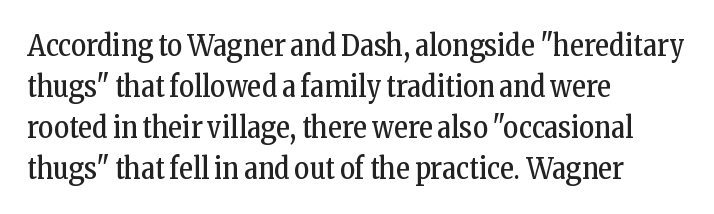
The image shows 29 px regular-weight, condensed serif type, upright; set left-aligned, normal line spacing (1.41x), normal letter spacing, not underlined; low stroke contrast and a medium x-height.
